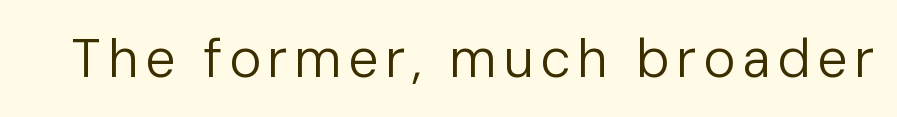
Every character sits straight up, as roman type does. These glyphs show unthickened strokes, regular width or finer. You could not count columns in this text — the font is proportionally spaced. The space directly below the letters is spotless.
